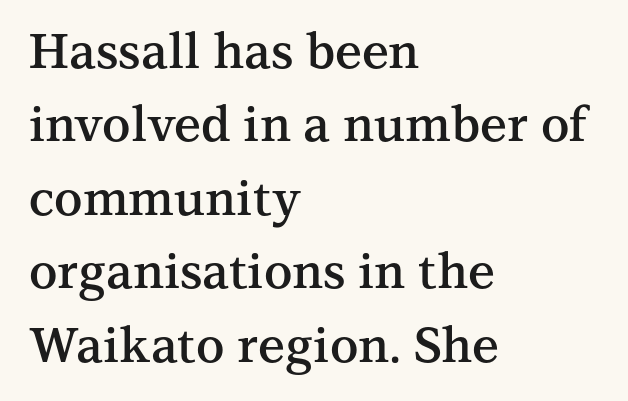
The image shows 48 px semibold serif type, upright; set left-aligned, normal line spacing (1.53x), normal letter spacing, not underlined; medium stroke contrast and a medium x-height.
